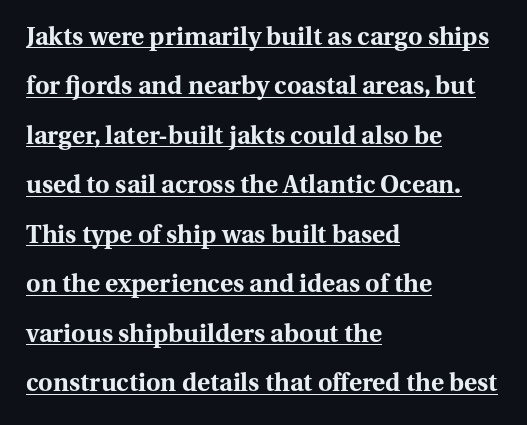
Q: Is the text bold? A: Yes.
Q: Is the text italic (slanted)? A: No, it is upright.
Q: Is the text underlined? A: Yes.
Q: How is the paragraph aligned? A: Left-aligned.
Q: Is the spacing between letters normal or unusually wide? A: Normal.
Q: Is the spacing between lines tight, normal or loose? A: Loose.
